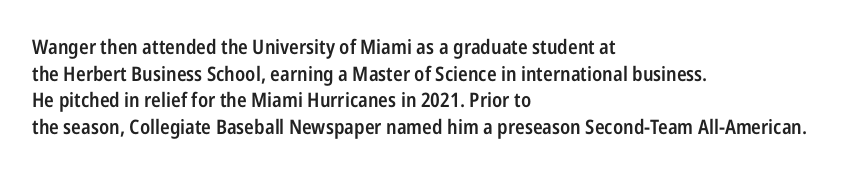
The specimen omits any rule beneath the text block's lines. Ordinary non-slanted type is in use. The tracking reads as untouched default to a designer's eye. Casual observation: everything's shoved over to the left. Honestly, the row spacing looks completely unremarkable.
